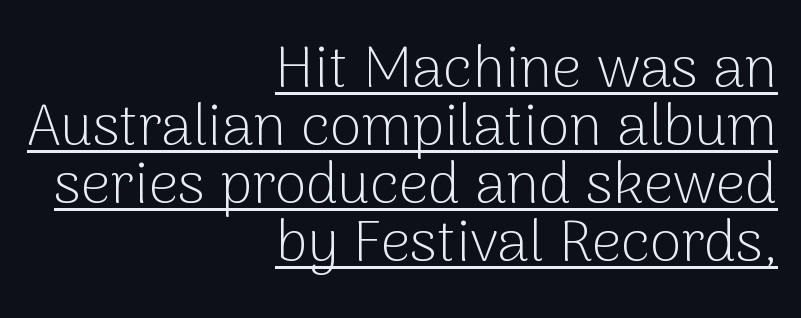
Q: Is the text bold? A: No.
Q: Is the text italic (slanted)? A: No, it is upright.
Q: Is the typeface a serif or a sans-serif typeface? A: Sans-serif.
Q: Is the text underlined? A: Yes.
Q: How is the paragraph aligned? A: Right-aligned.
Q: Is the spacing between letters normal or unusually wide? A: Normal.
Q: Is the spacing between lines tight, normal or loose? A: Tight.
Q: Width (condensed, normal, or wide)? A: Normal.
Q: Stroke contrast? A: Low.
Q: x-height? A: Medium.
Q: Monospaced? A: No.
